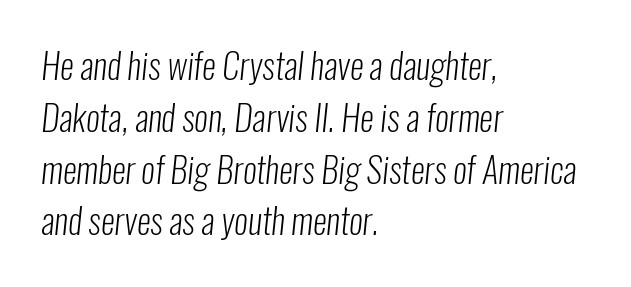
Check where the strokes stop: nothing finishes them off — pure sans. Each letter keeps its own natural width here, so spacing adapts to shape. A quiet, ordinary-to-light weight characterises the typeface. The vertical gap from one line to the next is medium.
